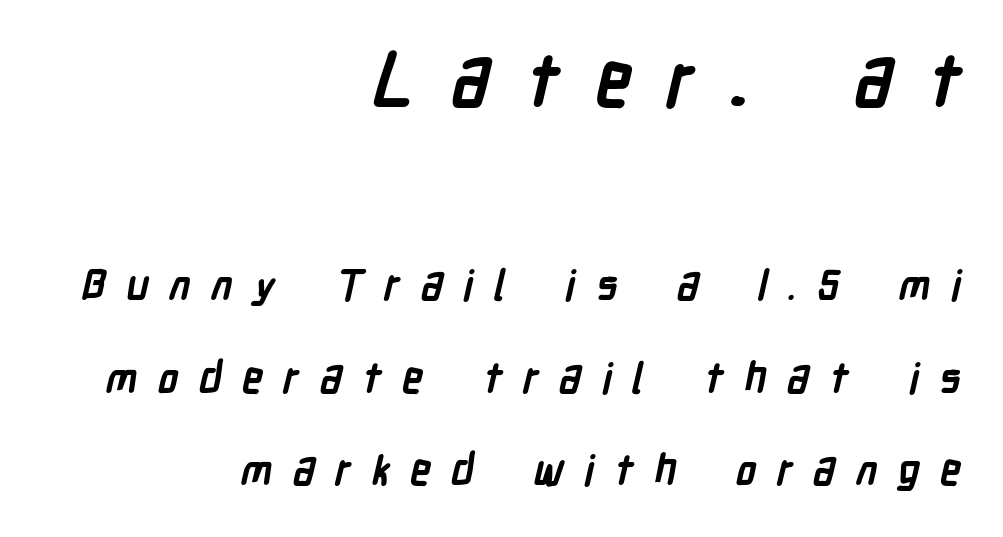
The image shows 73 px semibold, condensed sans-serif type; set right-aligned, loose line spacing (2.21x), unusually wide letter spacing (+0.48 em), not underlined; the first (top) block is 1.74x larger; low stroke contrast and a medium x-height.
